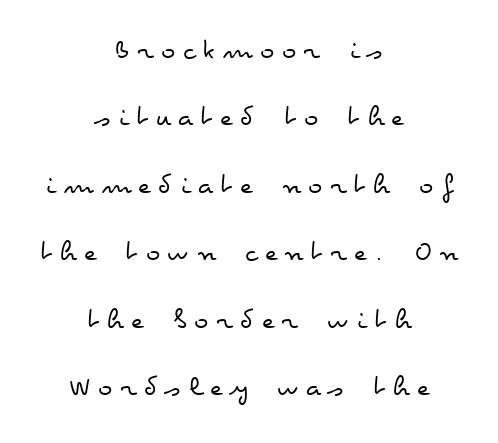
The horizontal fit of the characters is loose and conspicuously gappy. Regarding leading, the lines here are spaced well apart. Has an underline been added? It has not. The letters advance in unequal steps, a hallmark of proportional type.
